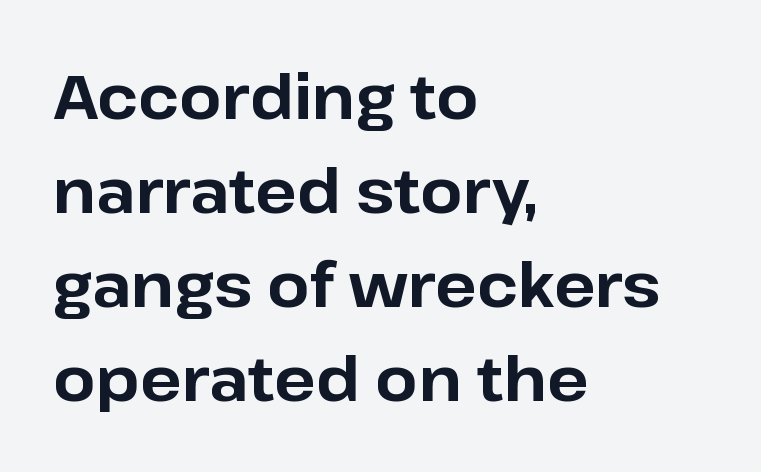
{"serif": "no", "italic": "no", "bold": "yes", "weight": "bold", "width": "normal", "stroke_contrast": "low", "x_height": "medium", "monospaced": "no", "underline": "no", "align": "left", "line_spacing": "normal", "line_spacing_ratio": 1.54, "letter_spacing": "normal", "letter_spacing_em": 0.0, "glyph_px": 61}
